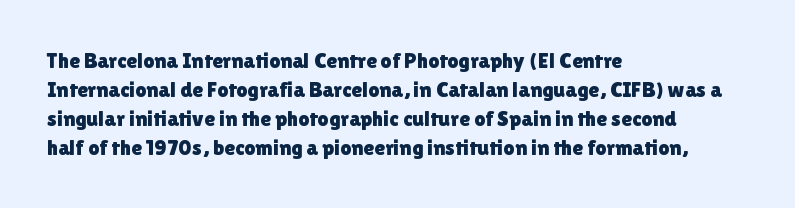
{"italic": "no", "underline": "no", "align": "left", "line_spacing": "normal", "line_spacing_ratio": 1.32, "letter_spacing": "normal", "letter_spacing_em": 0.0, "glyph_px": 22}
